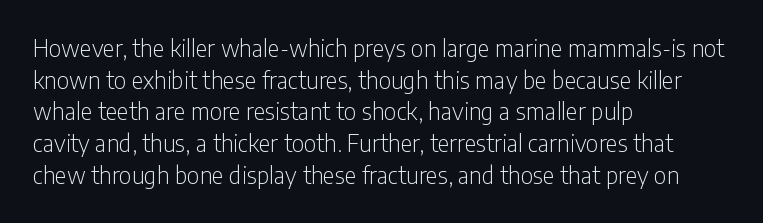
Q: Is the text bold? A: No.
Q: Is the text italic (slanted)? A: No, it is upright.
Q: Is the text underlined? A: No.
Q: How is the paragraph aligned? A: Left-aligned.
Q: Is the spacing between letters normal or unusually wide? A: Normal.
Q: Is the spacing between lines tight, normal or loose? A: Normal.
